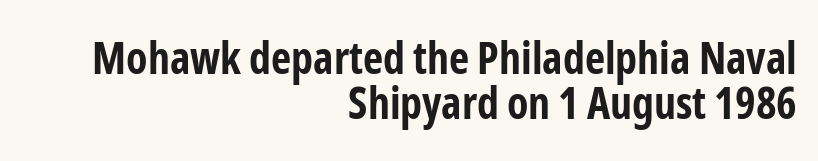
{"serif": "no", "italic": "no", "bold": "yes", "weight": "bold", "width": "condensed", "stroke_contrast": "low", "x_height": "medium", "monospaced": "no", "underline": "no", "align": "right", "line_spacing": "tight", "line_spacing_ratio": 1.02, "letter_spacing": "normal", "letter_spacing_em": 0.0, "glyph_px": 44}
